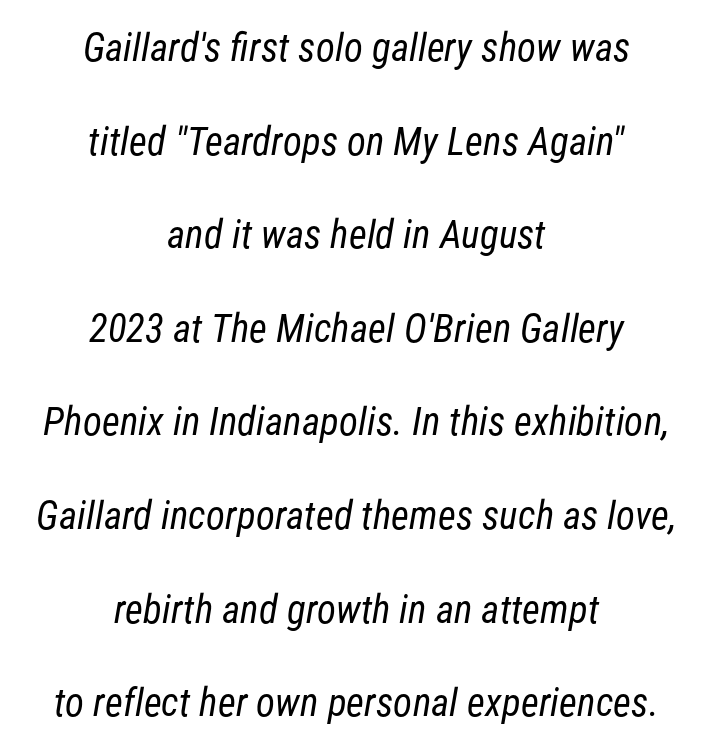
The image shows 39 px regular-weight, condensed sans-serif type; set centered, loose line spacing (2.4x), normal letter spacing, not underlined; low stroke contrast and a medium x-height.
